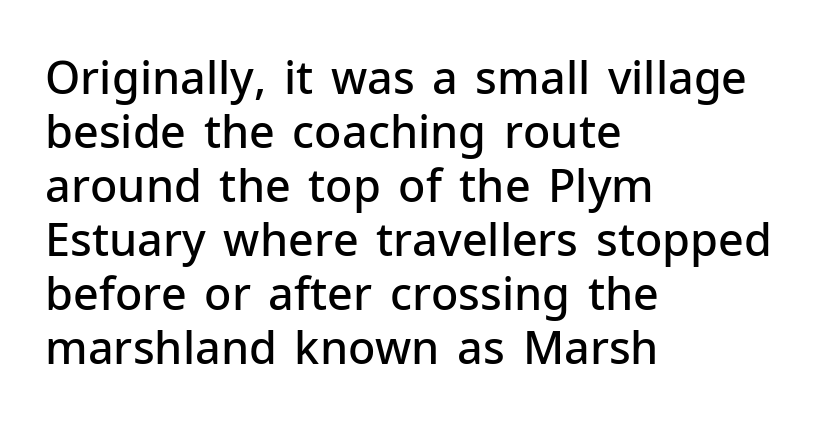
{"serif": "no", "italic": "no", "bold": "semi", "weight": "semibold", "width": "normal", "stroke_contrast": "low", "x_height": "medium", "monospaced": "no", "underline": "no", "align": "left", "line_spacing_ratio": 1.2, "letter_spacing": "normal", "letter_spacing_em": 0.0, "glyph_px": 45}
